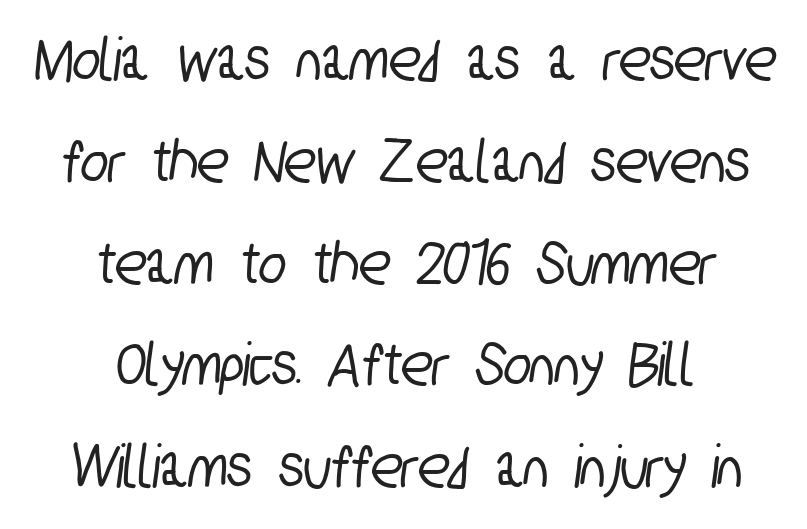
Tracking value appears to be zero — textbook default spacing. The specimen omits any rule beneath the text block's lines. A typesetter would label this face a sans. Normally led — the rows are evenly, conventionally spaced. Do the characters align in a grid? No, the font is proportional.
